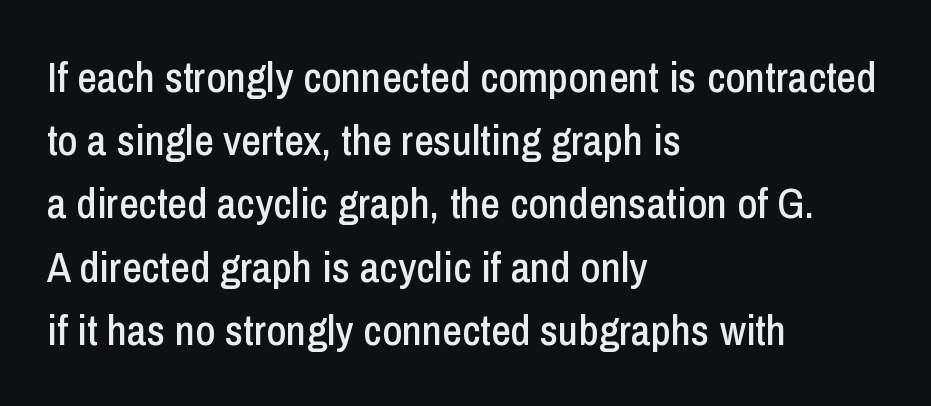
{"serif": "no", "italic": "no", "width": "condensed", "stroke_contrast": "low", "x_height": "medium", "monospaced": "no", "underline": "no", "align": "left", "line_spacing": "normal", "line_spacing_ratio": 1.47, "letter_spacing": "normal", "letter_spacing_em": 0.0, "glyph_px": 43}
